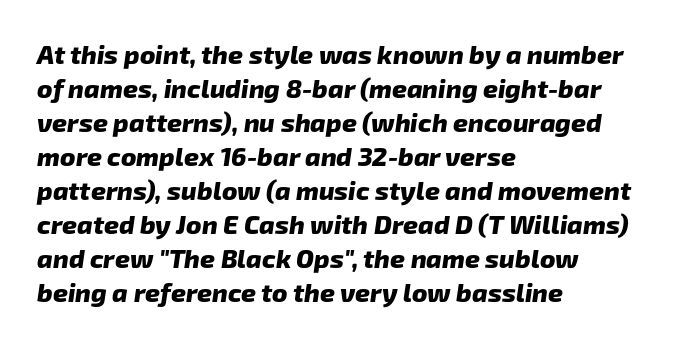
{"bold": "yes", "underline": "no", "align": "left", "line_spacing": "normal", "line_spacing_ratio": 1.31, "letter_spacing": "normal", "letter_spacing_em": 0.0, "glyph_px": 26}
